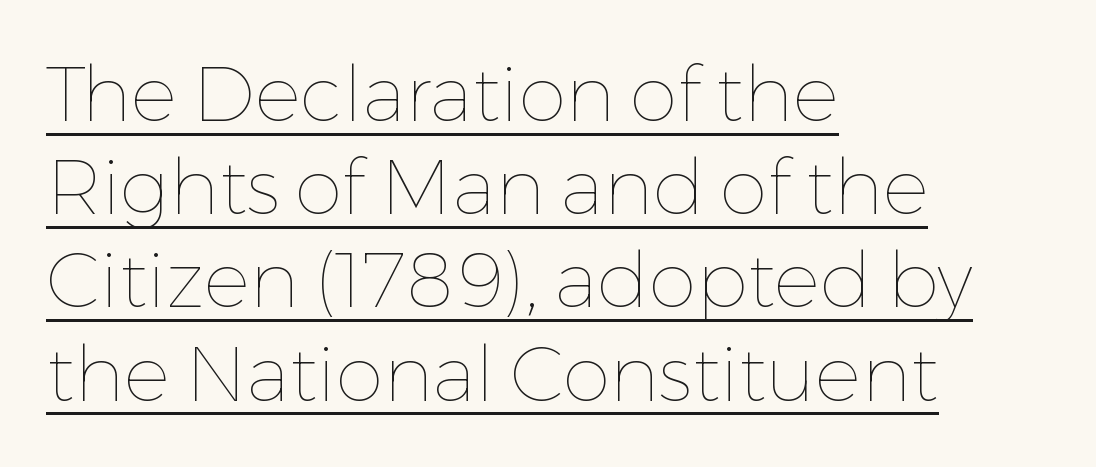
Q: Is the text bold? A: No.
Q: Is the text italic (slanted)? A: No, it is upright.
Q: Is the text underlined? A: Yes.
Q: How is the paragraph aligned? A: Left-aligned.
Q: Is the spacing between letters normal or unusually wide? A: Normal.
Q: Width (condensed, normal, or wide)? A: Normal.
Q: Stroke contrast? A: Low.
Q: x-height? A: Medium.
Q: Monospaced? A: No.
